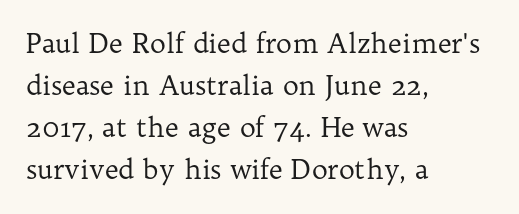
Each new line begins a customary step beneath the previous one. The passage shown is not underscored anywhere. Weight: not bold — regular or lighter. Nope, not italic — everything's standing straight. A classic flush-left, rag-right setting is used for this passage.
